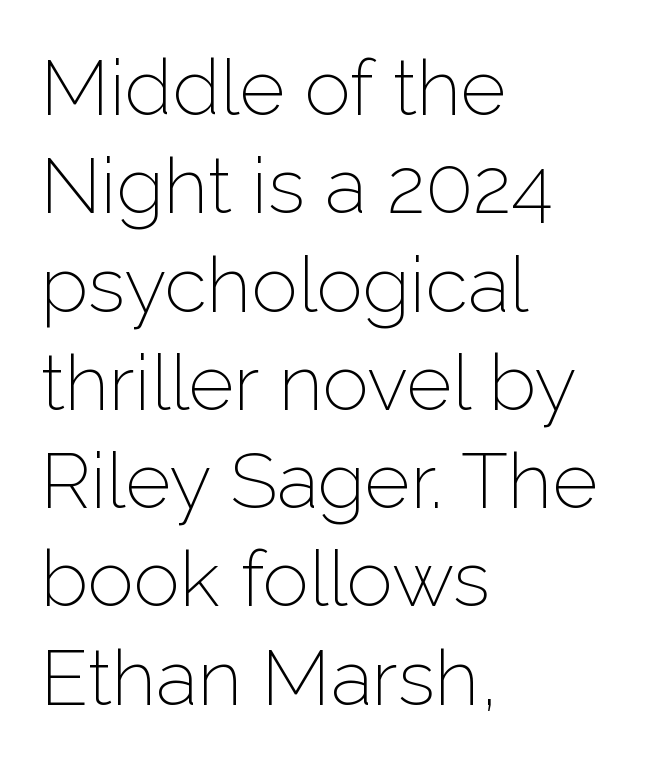
Horizontal bands of white between lines are of average thickness. The letters sit at their default tracking, neither squeezed nor spread. Stroke mass is kept to a normal reading level or below. Every character sits straight up, as roman type does. Proportional: the letters do not fall into vertical columns. The setting favours the left margin, as ordinary paragraphs usually do.
